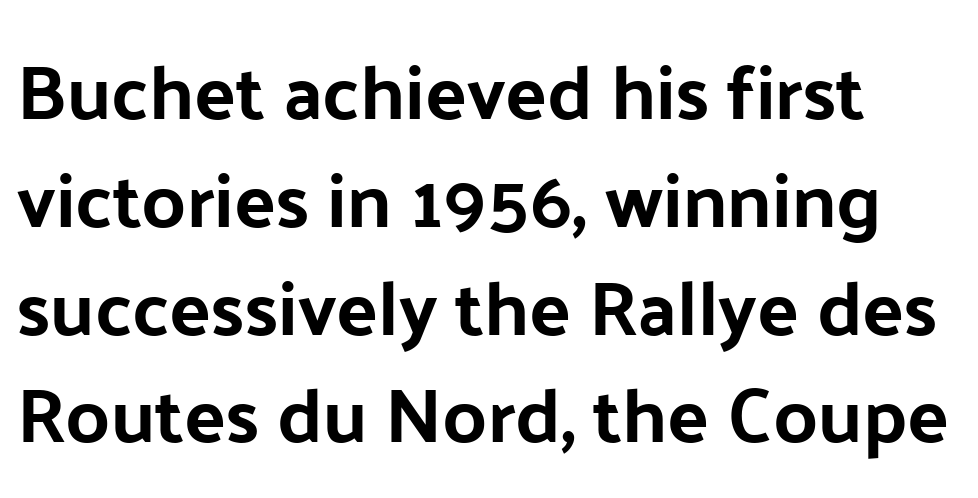
A typesetter would call this proportional, since set widths differ per character. Grotesque or geometric, the face here clearly has no serifs. The characters look thick and weighty, a clear bold. The rag falls on the right side of this text block. Upright lettering throughout.
